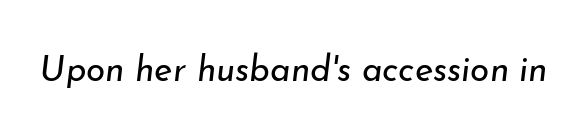
The image shows 35 px regular-weight type, italic (leaning right); set normal letter spacing, not underlined; low stroke contrast and a small x-height.
